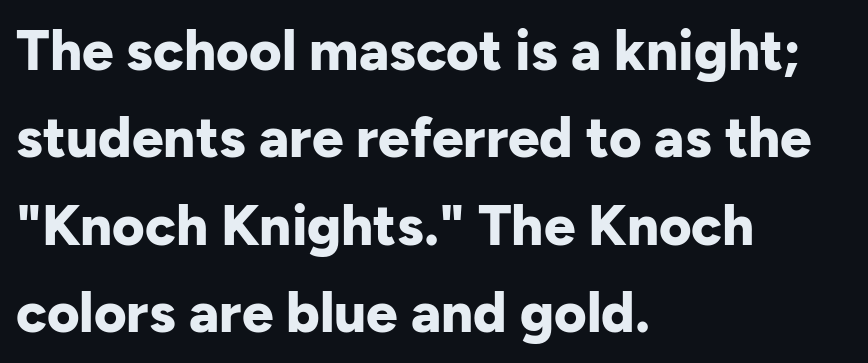
Its strokes are broad and dark, the hallmark of bold type. What kind of face is this? One without serifs — a sans. The space directly below the letters is spotless. Does the lettering tilt? It doesn't — this is upright. There is no visible air inserted between adjacent glyphs. The letters advance in unequal steps, a hallmark of proportional type.
